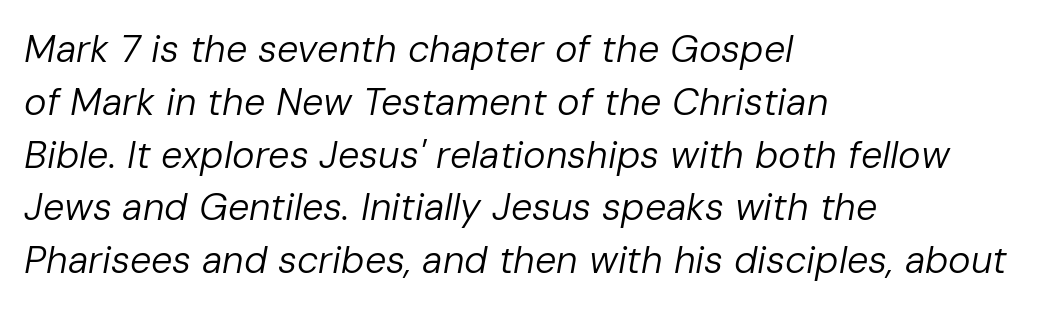
The specimen omits any rule beneath the text block's lines. The rag falls on the right side of this text block. This rendering leaves character spacing at its baseline value. A typesetter would call this leading conventional body-copy spacing. No extra ink here — the face is not bold.
